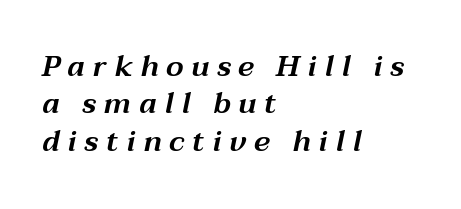
Q: Is the text italic (slanted)? A: Yes, it leans right by about 12 degrees.
Q: Is the text underlined? A: No.
Q: How is the paragraph aligned? A: Left-aligned.
Q: Is the spacing between letters normal or unusually wide? A: Unusually wide.
Q: Is the spacing between lines tight, normal or loose? A: Normal.
Q: Width (condensed, normal, or wide)? A: Wide.
Q: Stroke contrast? A: Medium.
Q: x-height? A: Medium.
Q: Monospaced? A: No.
